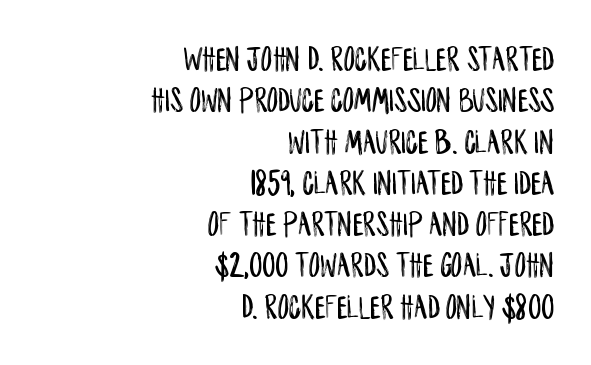
Looks like regular typesetting: each glyph gets only the width it needs. This sample uses a sans-serif face. Notice how the stems are strictly vertical — no italics here. Words float on clear page, feet unadorned.
